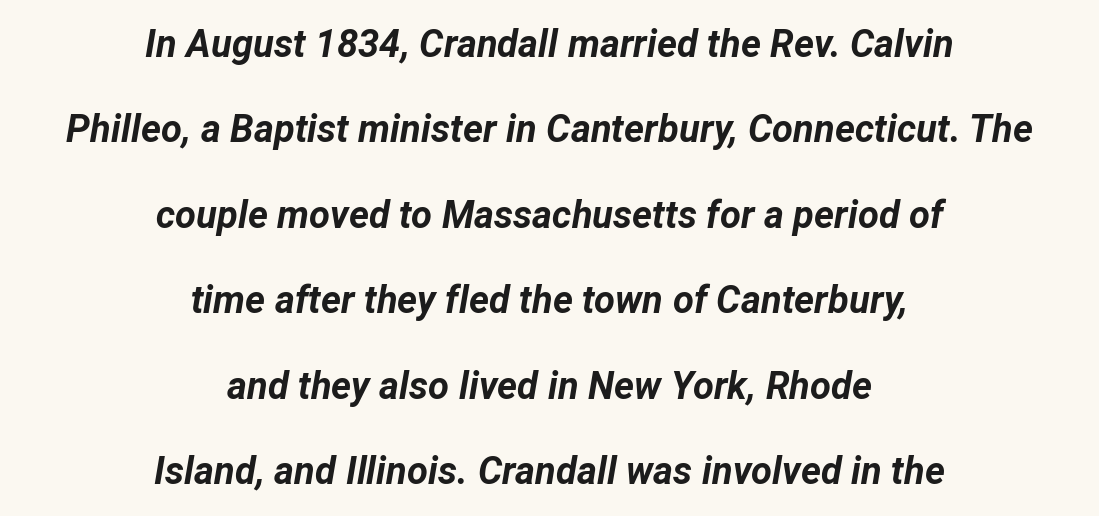
{"italic": "yes", "lean": "right", "slant_degrees": 12, "bold": "yes", "weight": "bold", "width": "normal", "stroke_contrast": "low", "x_height": "medium", "monospaced": "no", "underline": "no", "align": "center", "line_spacing": "loose", "line_spacing_ratio": 2.25, "letter_spacing": "normal", "letter_spacing_em": 0.0, "glyph_px": 38}
